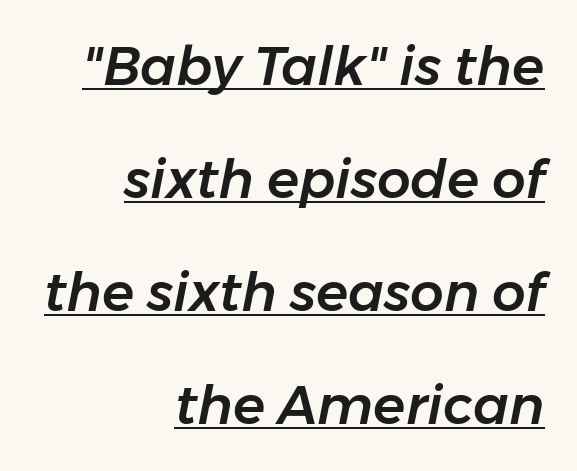
The image shows 53 px text type, italic (leaning right); set right-aligned, loose line spacing (2.13x), normal letter spacing, underlined; low stroke contrast and a medium x-height.
